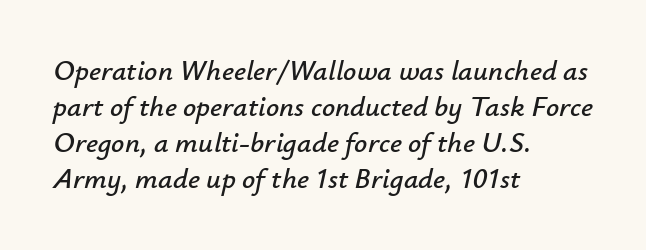
Designer's note — italics engaged. Line beginnings align vertically; line endings do not. Proportional: the letters do not fall into vertical columns. The space directly below the letters is spotless.
